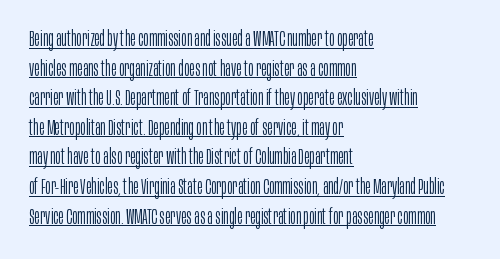
Glyph-to-glyph distance matches everyday printed text. Unbolded letterforms with no extra heft. This is underlined copy, the kind a proofreader might mark for attention. The axis of the letterforms is exactly vertical. Regarding leading, the lines here are spaced in the standard way.
